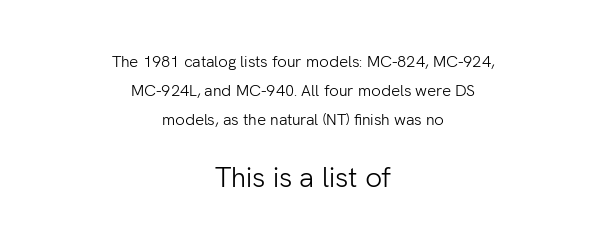
Proportional: the letters do not fall into vertical columns. Size contrast runs from small at the top to large at the bottom. Glance below the letters and you will spot only blank space. This rendering leaves character spacing at its baseline value. The glyphs in this specimen are sans serif. The cut favours lightness, reaching ordinary text weight at its darkest.
